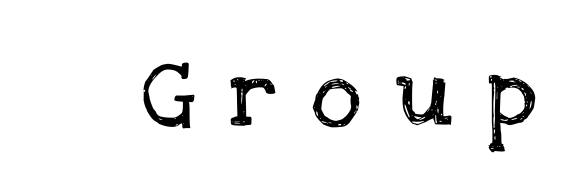
The image shows 71 px serif type, upright; set unusually wide letter spacing (+0.49 em), not underlined; low stroke contrast and a large x-height.
